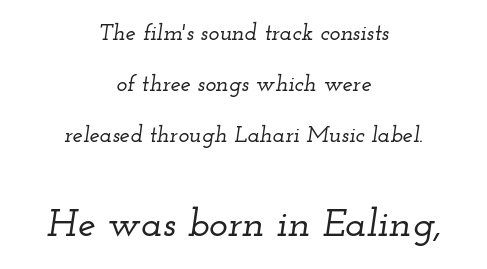
Q: Is the text italic (slanted)? A: Yes, it leans right by about 12 degrees.
Q: Is the typeface a serif or a sans-serif typeface? A: Serif.
Q: Is the text underlined? A: No.
Q: How is the paragraph aligned? A: Centered.
Q: Is the spacing between letters normal or unusually wide? A: Normal.
Q: Is the spacing between lines tight, normal or loose? A: Loose.
Q: Which block of text is set in a larger size, the first (top) or the second (bottom)? A: The second (bottom) one.
Q: Width (condensed, normal, or wide)? A: Wide.
Q: Stroke contrast? A: Low.
Q: x-height? A: Small.
Q: Monospaced? A: No.
